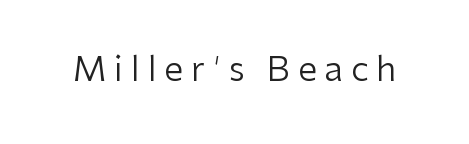
The image shows 34 px regular-weight sans-serif type, upright; set unusually wide letter spacing (+0.23 em), not underlined; low stroke contrast and a medium x-height.
